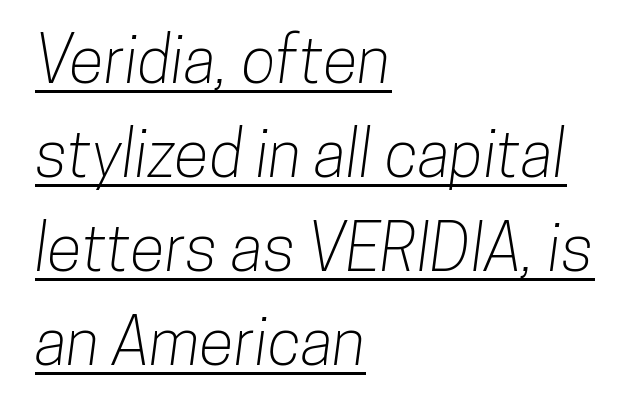
{"serif": "no", "width": "condensed", "stroke_contrast": "low", "x_height": "medium", "monospaced": "no", "underline": "yes", "align": "left", "line_spacing": "normal", "line_spacing_ratio": 1.47, "letter_spacing": "normal", "letter_spacing_em": 0.0, "glyph_px": 64}
